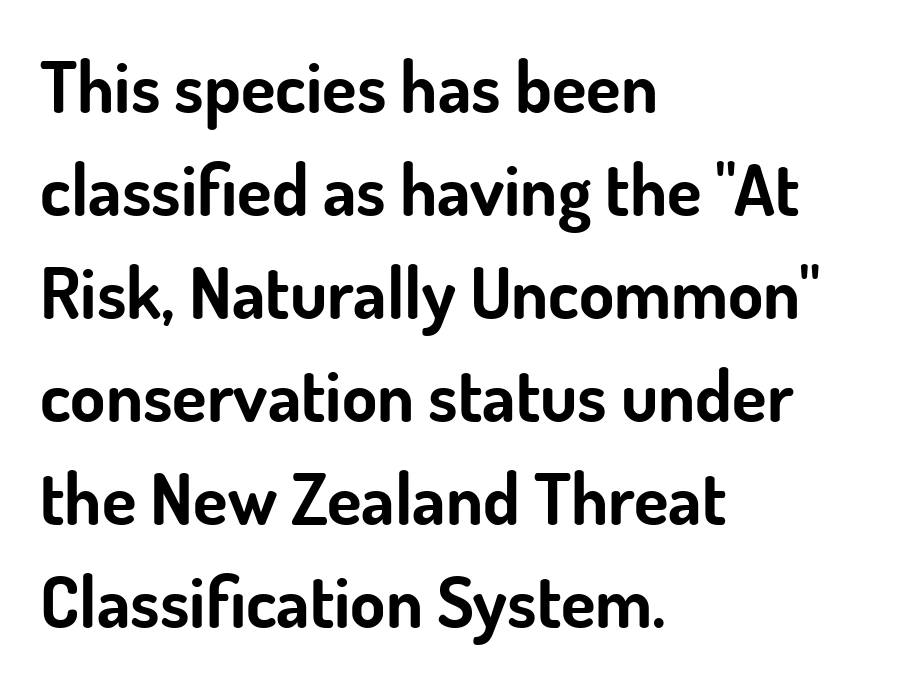
The image shows 71 px bold sans-serif type, upright; set left-aligned, normal line spacing (1.45x), normal letter spacing, not underlined; low stroke contrast and a small x-height.
